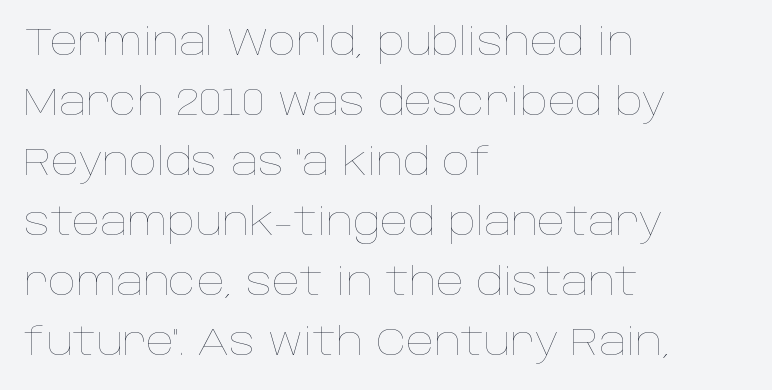
{"italic": "no", "bold": "no", "weight": "thin", "width": "normal", "stroke_contrast": "low", "x_height": "large", "monospaced": "no", "underline": "no", "align": "left", "line_spacing": "normal", "line_spacing_ratio": 1.54, "letter_spacing": "normal", "letter_spacing_em": 0.0, "glyph_px": 39}
